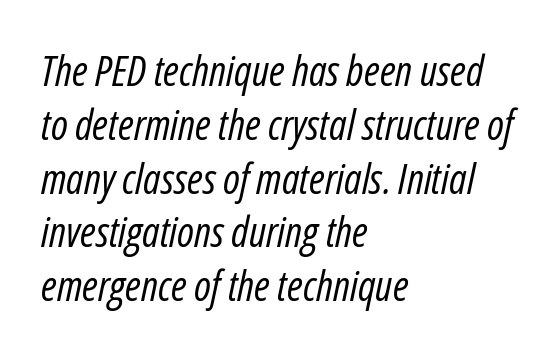
The image shows 42 px regular-weight, condensed type, italic (leaning right); set left-aligned, normal line spacing (1.28x), normal letter spacing, not underlined; low stroke contrast and a medium x-height.
